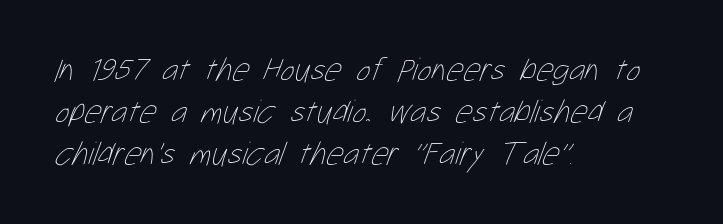
Glyph-to-glyph distance matches everyday printed text. The words here are not underlined. Is this a fixed-width face? No — the glyphs have proportional, varying widths. Interline gaps are of average width in this sample. The characters are drawn with everyday or finer stroke widths. Is the block centered? No — it sits flush against the left margin.
